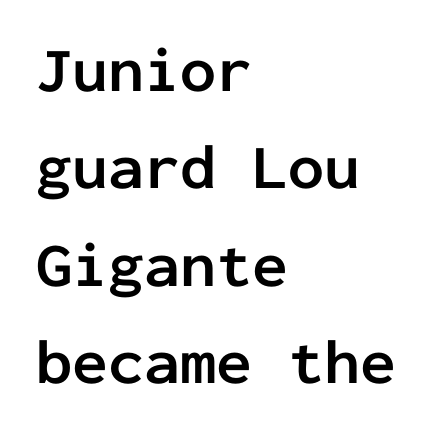
{"serif": "no", "italic": "no", "bold": "yes", "weight": "semibold", "width": "normal", "stroke_contrast": "low", "x_height": "medium", "monospaced": "yes", "underline": "no", "align": "left", "line_spacing": "normal", "line_spacing_ratio": 1.52, "letter_spacing": "normal", "letter_spacing_em": 0.0, "glyph_px": 64}
